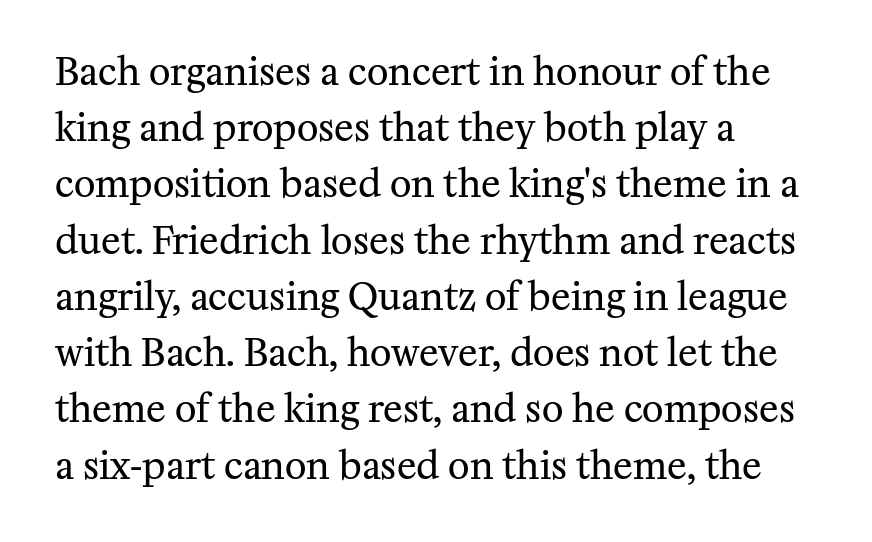
{"serif": "yes", "italic": "no", "bold": "no", "weight": "regular", "width": "normal", "stroke_contrast": "medium", "x_height": "medium", "monospaced": "no", "underline": "no", "align": "left", "line_spacing": "normal", "line_spacing_ratio": 1.52, "letter_spacing": "normal", "letter_spacing_em": 0.0, "glyph_px": 37}
